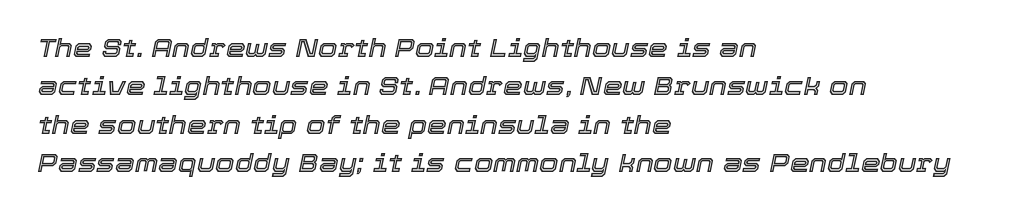
Q: Is the text italic (slanted)? A: Yes, it leans right by about 12 degrees.
Q: Is the text underlined? A: No.
Q: How is the paragraph aligned? A: Left-aligned.
Q: Is the spacing between letters normal or unusually wide? A: Normal.
Q: Is the spacing between lines tight, normal or loose? A: Normal.
